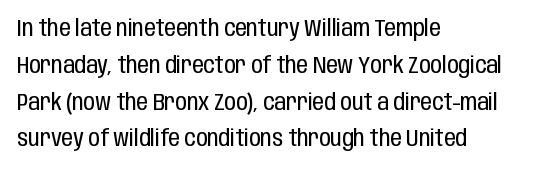
The image shows 23 px text type, upright; set left-aligned, normal line spacing (1.6x), normal letter spacing, not underlined.
